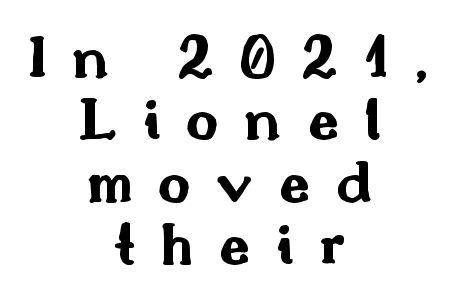
Q: Is the text bold? A: Yes.
Q: Is the text italic (slanted)? A: No, it is upright.
Q: Is the typeface a serif or a sans-serif typeface? A: Sans-serif.
Q: Is the text underlined? A: No.
Q: How is the paragraph aligned? A: Centered.
Q: Is the spacing between letters normal or unusually wide? A: Unusually wide.
Q: Is the spacing between lines tight, normal or loose? A: Tight.
Q: Width (condensed, normal, or wide)? A: Wide.
Q: Stroke contrast? A: Medium.
Q: x-height? A: Small.
Q: Monospaced? A: No.
